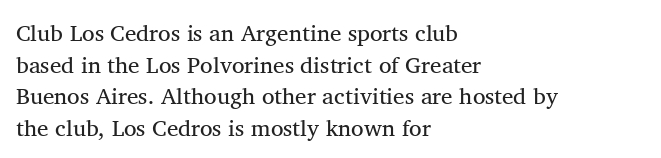
{"italic": "no", "bold": "no", "underline": "no", "align": "left", "line_spacing": "normal", "line_spacing_ratio": 1.37, "letter_spacing": "normal", "letter_spacing_em": 0.0, "glyph_px": 23}
